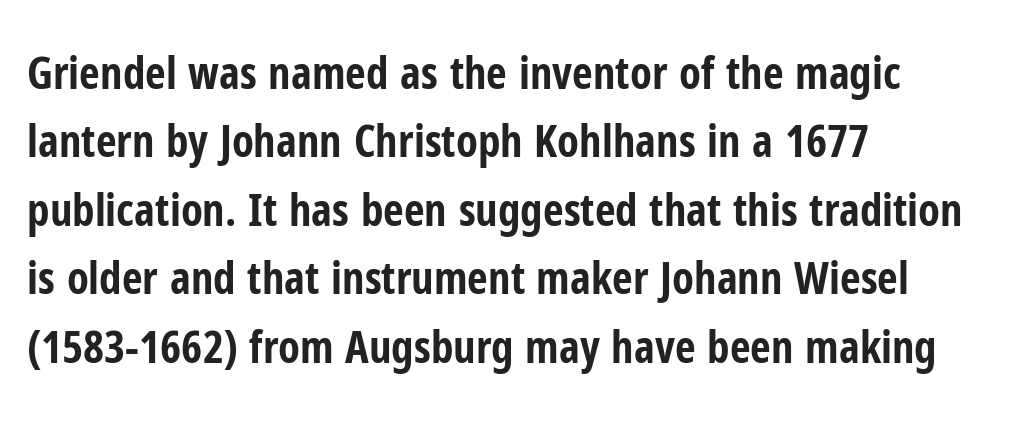
{"serif": "no", "italic": "no", "bold": "yes", "weight": "bold", "width": "condensed", "stroke_contrast": "low", "x_height": "medium", "monospaced": "no", "underline": "no", "align": "left", "line_spacing": "normal", "line_spacing_ratio": 1.52, "letter_spacing": "normal", "letter_spacing_em": 0.0, "glyph_px": 45}
